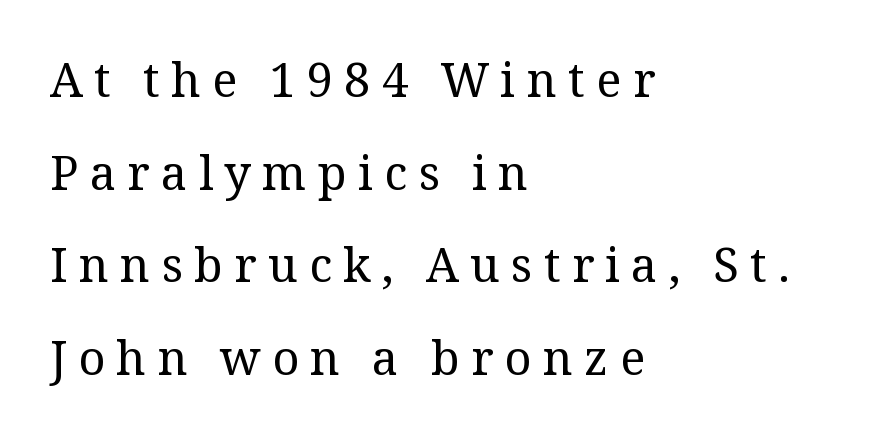
The image shows 47 px regular-weight serif type, upright; set left-aligned, loose line spacing (1.97x), unusually wide letter spacing (+0.24 em), not underlined; medium stroke contrast and a medium x-height.
